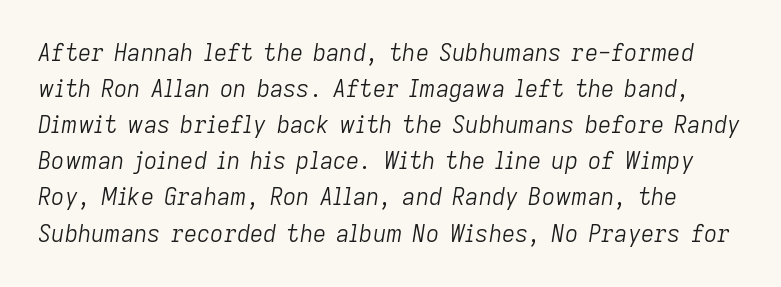
The image shows 23 px text type, italic (leaning right); set normal line spacing (1.57x), normal letter spacing, not underlined.
